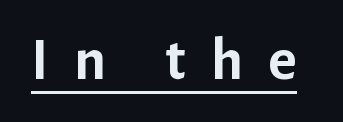
The image shows 60 px semibold sans-serif type, upright; set unusually wide letter spacing (+0.42 em), underlined; low stroke contrast and a medium x-height.
